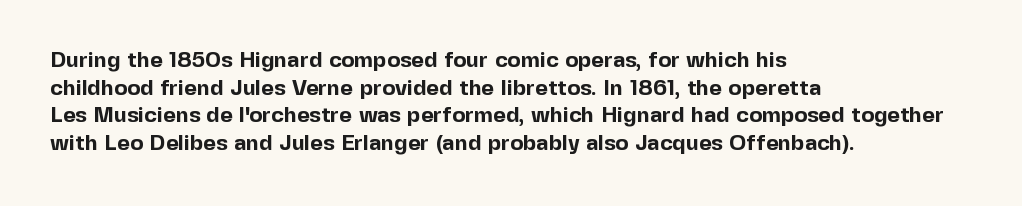
The image shows 22 px bold type, upright; set left-aligned, normal line spacing (1.26x), normal letter spacing, not underlined.
